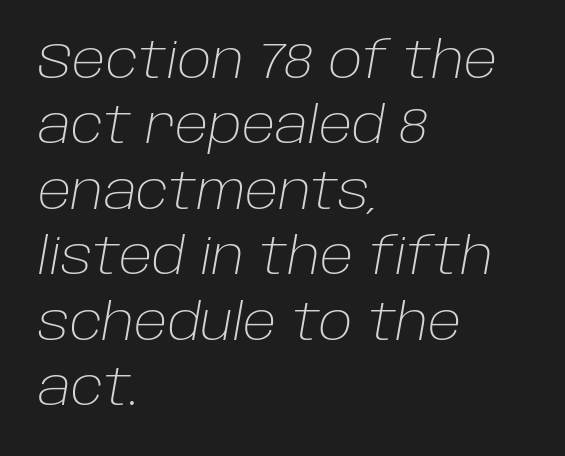
Q: Is the text bold? A: No.
Q: Is the text italic (slanted)? A: Yes, it leans right by about 10 degrees.
Q: Is the text underlined? A: No.
Q: How is the paragraph aligned? A: Left-aligned.
Q: Is the spacing between letters normal or unusually wide? A: Normal.
Q: Is the spacing between lines tight, normal or loose? A: Normal.
Q: Width (condensed, normal, or wide)? A: Normal.
Q: Stroke contrast? A: Low.
Q: x-height? A: Large.
Q: Monospaced? A: No.
